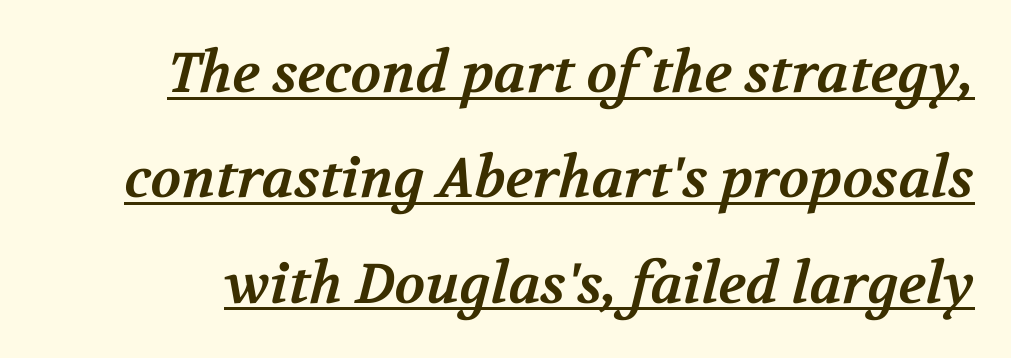
{"serif": "yes", "bold": "yes", "weight": "bold", "width": "normal", "stroke_contrast": "medium", "x_height": "medium", "monospaced": "no", "underline": "yes", "line_spacing_ratio": 1.88, "letter_spacing": "normal", "letter_spacing_em": 0.0, "glyph_px": 56}
